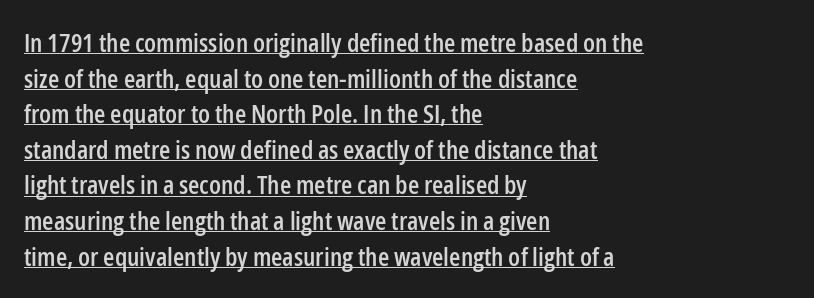
Q: Is the text italic (slanted)? A: No, it is upright.
Q: Is the text underlined? A: Yes.
Q: How is the paragraph aligned? A: Left-aligned.
Q: Is the spacing between letters normal or unusually wide? A: Normal.
Q: Is the spacing between lines tight, normal or loose? A: Normal.
